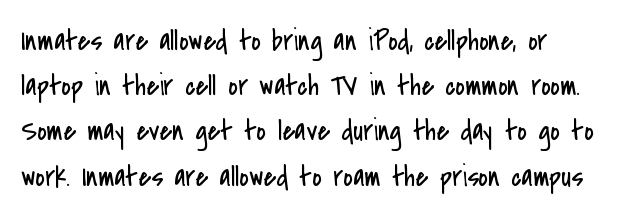
Q: Is the text bold? A: No.
Q: Is the text italic (slanted)? A: No, it is upright.
Q: Is the typeface a serif or a sans-serif typeface? A: Sans-serif.
Q: Is the text underlined? A: No.
Q: How is the paragraph aligned? A: Left-aligned.
Q: Is the spacing between letters normal or unusually wide? A: Normal.
Q: Is the spacing between lines tight, normal or loose? A: Normal.
Q: Width (condensed, normal, or wide)? A: Condensed.
Q: Stroke contrast? A: Low.
Q: x-height? A: Small.
Q: Monospaced? A: No.
